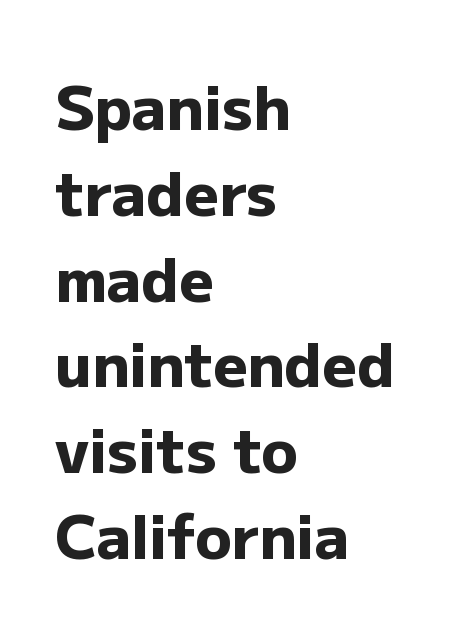
Unmarked baselines from the first word to the last. This sample uses an upright cut, with every glyph sitting square on the baseline. Left-aligned paragraph, ragged on the right. Check where the strokes stop: nothing finishes them off — pure sans.
